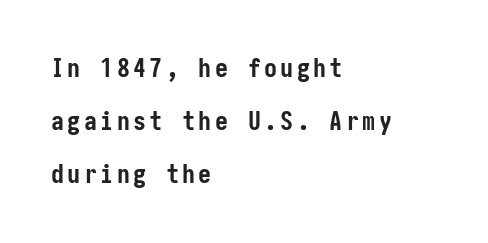
{"italic": "no", "bold": "yes", "underline": "no", "align": "left", "line_spacing": "loose", "line_spacing_ratio": 2.04, "glyph_px": 26}
